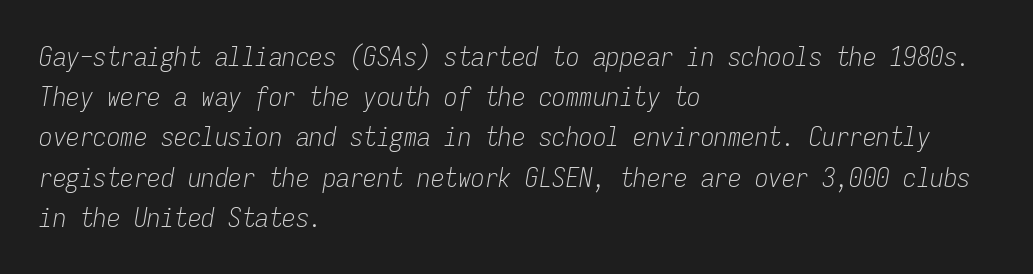
The image shows 27 px text type, italic (leaning right); set left-aligned, normal line spacing (1.49x), normal letter spacing, not underlined.
